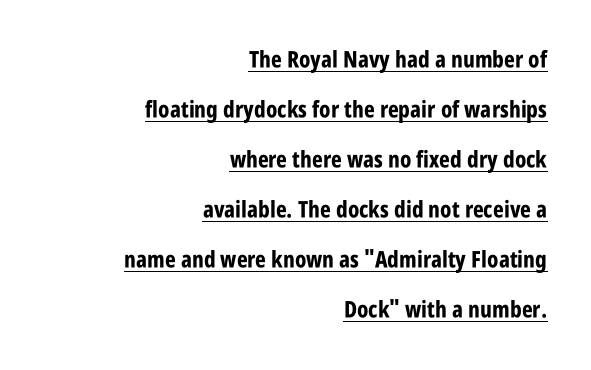
The image shows 23 px bold type, upright; set right-aligned, loose line spacing (2.17x), normal letter spacing, underlined.
